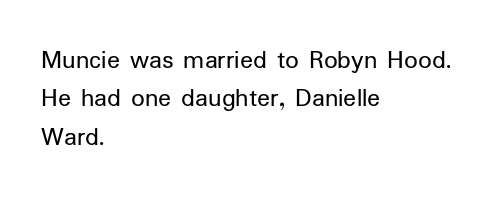
{"italic": "no", "bold": "no", "underline": "no", "align": "left", "line_spacing": "normal", "line_spacing_ratio": 1.42, "letter_spacing": "normal", "letter_spacing_em": 0.0, "glyph_px": 27}
